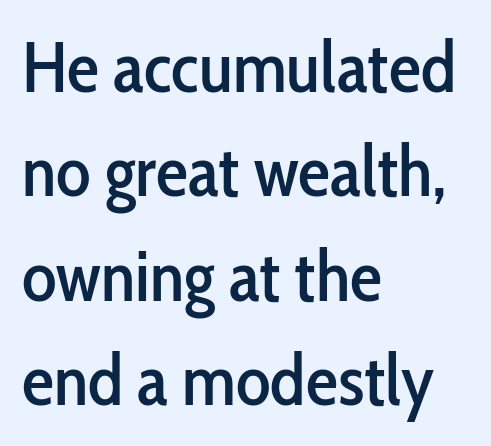
The image shows 72 px condensed sans-serif type, upright; set left-aligned, normal line spacing (1.45x), normal letter spacing, not underlined; low stroke contrast and a medium x-height.
